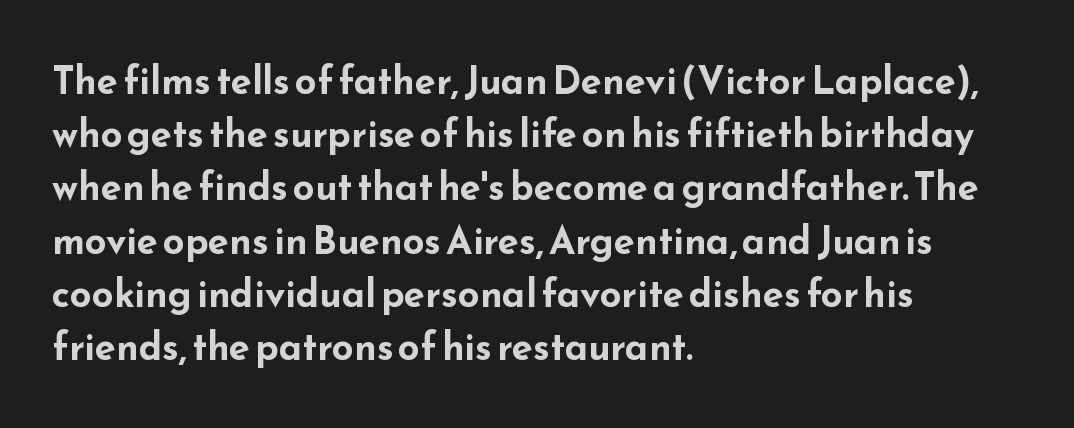
{"serif": "no", "italic": "no", "bold": "yes", "weight": "bold", "width": "wide", "stroke_contrast": "low", "x_height": "small", "monospaced": "no", "underline": "no", "align": "left", "line_spacing": "normal", "line_spacing_ratio": 1.4, "letter_spacing": "normal", "letter_spacing_em": 0.0, "glyph_px": 38}
